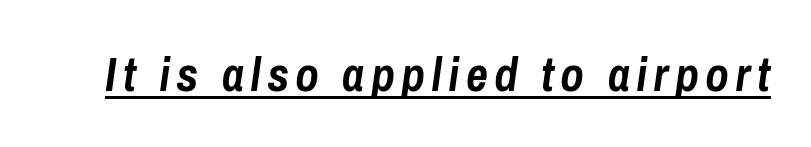
{"italic": "yes", "lean": "right", "slant_degrees": 8, "bold": "yes", "weight": "semibold", "width": "condensed", "stroke_contrast": "low", "x_height": "medium", "monospaced": "no", "underline": "yes", "glyph_px": 48}
